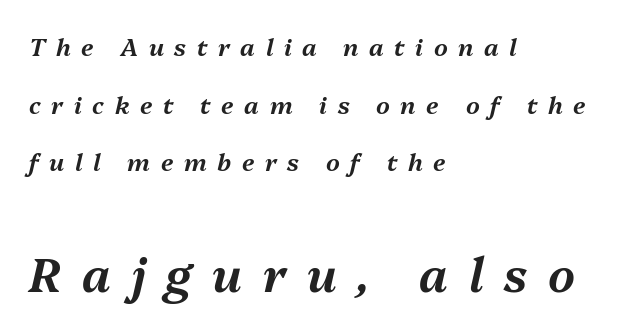
The image shows 47 px text type, italic (leaning right); set left-aligned, loose line spacing (2.4x), unusually wide letter spacing (+0.44 em), not underlined; the second (bottom) block is 1.96x larger; medium stroke contrast and a medium x-height.
